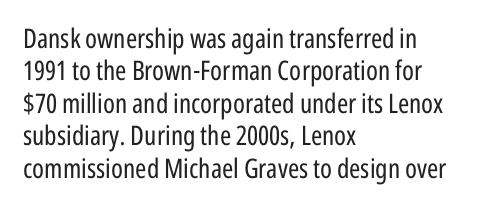
{"italic": "no", "bold": "no", "underline": "no", "align": "left", "line_spacing_ratio": 1.2, "letter_spacing": "normal", "letter_spacing_em": 0.0, "glyph_px": 27}
